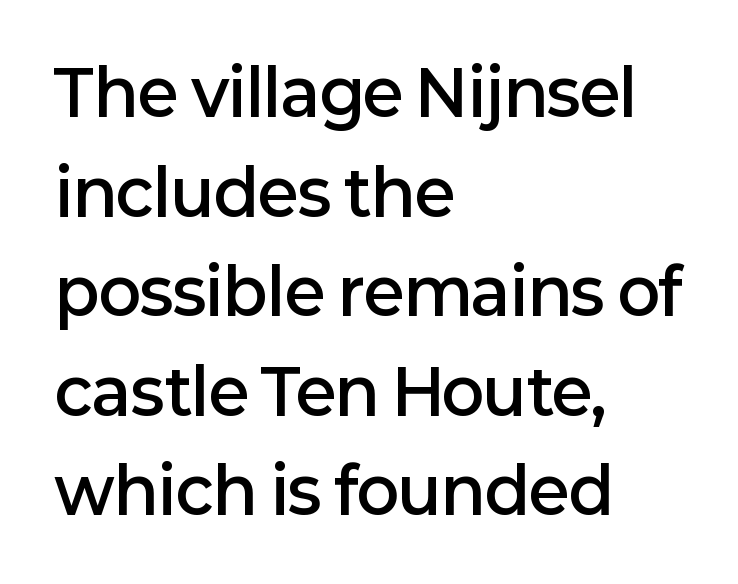
Tracking value appears to be zero — textbook default spacing. The face used here is proportionally spaced, like ordinary book or web type. The glyphs in this specimen are sans serif. The strip under each line holds only bare page. How would I describe the line gaps? Plain and ordinary.
